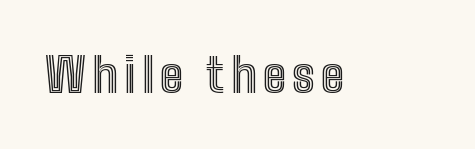
The image shows 48 px condensed type, upright; set not underlined; a medium x-height.
